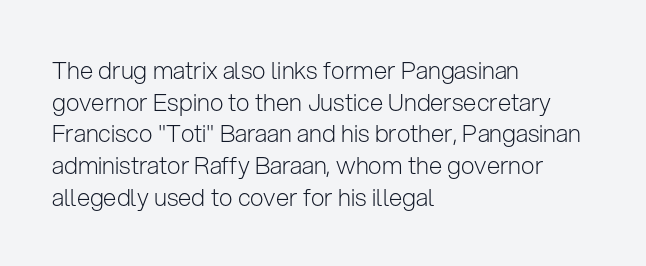
Q: Is the text bold? A: No.
Q: Is the text italic (slanted)? A: No, it is upright.
Q: Is the text underlined? A: No.
Q: How is the paragraph aligned? A: Left-aligned.
Q: Is the spacing between letters normal or unusually wide? A: Normal.
Q: Is the spacing between lines tight, normal or loose? A: Normal.
